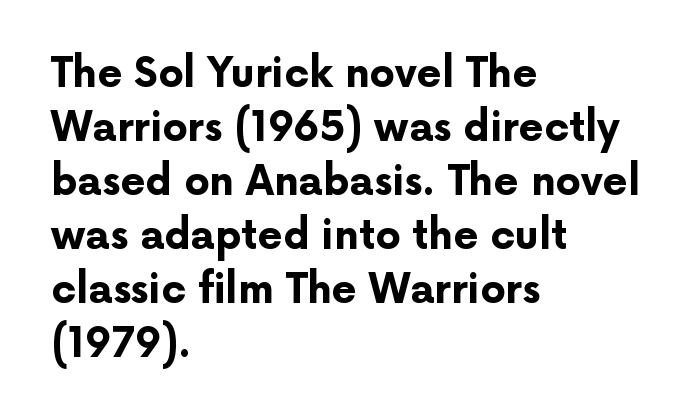
Q: Is the text bold? A: Yes.
Q: Is the text italic (slanted)? A: No, it is upright.
Q: Is the typeface a serif or a sans-serif typeface? A: Sans-serif.
Q: Is the text underlined? A: No.
Q: How is the paragraph aligned? A: Left-aligned.
Q: Is the spacing between letters normal or unusually wide? A: Normal.
Q: Is the spacing between lines tight, normal or loose? A: Normal.
Q: Width (condensed, normal, or wide)? A: Normal.
Q: Stroke contrast? A: Low.
Q: x-height? A: Medium.
Q: Monospaced? A: No.
